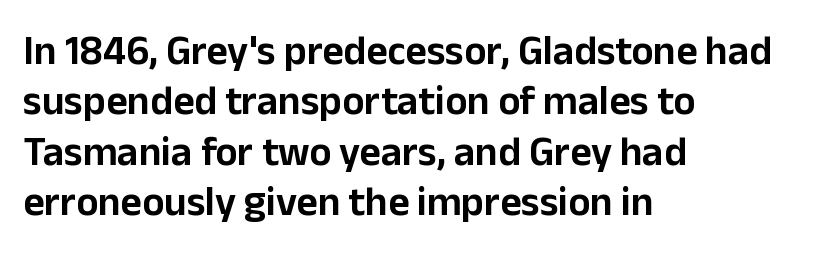
{"serif": "no", "italic": "no", "width": "normal", "stroke_contrast": "low", "x_height": "medium", "monospaced": "no", "underline": "no", "align": "left", "line_spacing_ratio": 1.23, "letter_spacing": "normal", "letter_spacing_em": 0.0, "glyph_px": 41}
